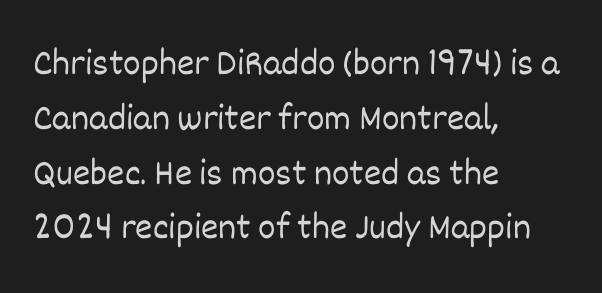
The area under the type is left untouched. Where is the straight margin? On the left. Observe the ordinary spacing: letters are neighbours, not strangers. Notice how descenders clear the ascenders below comfortably — that's standard leading. Each letter keeps its own natural width here, so spacing adapts to shape. Weight class: somewhere from thin through regular.
